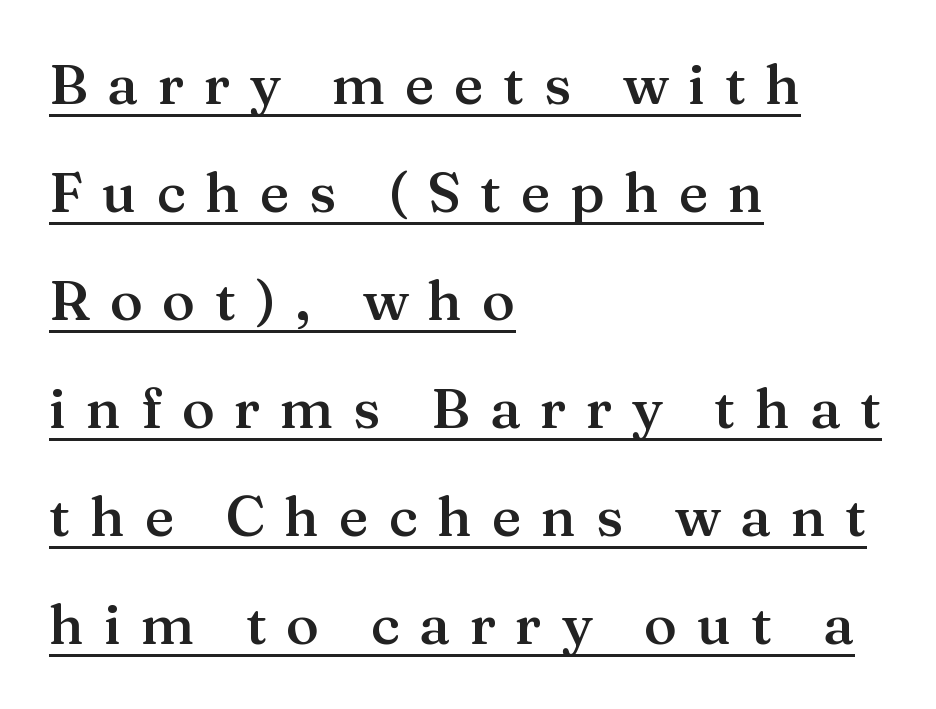
A typesetter would call this proportional, since set widths differ per character. A somewhat darkened texture: the type is semibold rather than bold. Decoration check: the copy is underlined. I'd call this a serif setting — the letters wear small feet. How are the letters spaced? Widely, with obvious added tracking. In terms of leading, this rendering errs on the spacious side.
